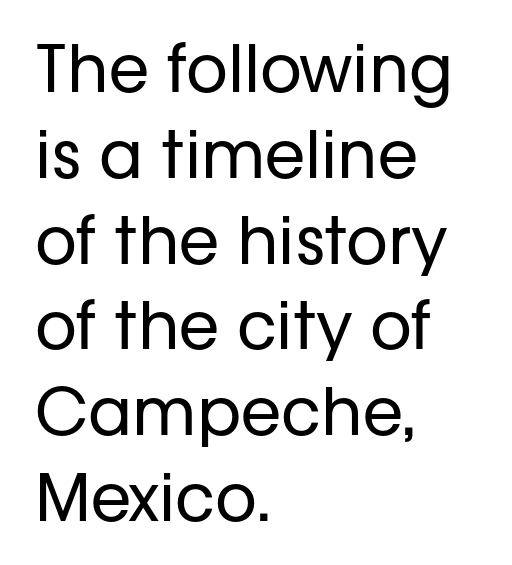
{"serif": "no", "italic": "no", "bold": "no", "weight": "regular", "width": "normal", "stroke_contrast": "low", "x_height": "medium", "monospaced": "no", "underline": "no", "align": "left", "line_spacing": "normal", "line_spacing_ratio": 1.32, "letter_spacing": "normal", "letter_spacing_em": 0.0, "glyph_px": 65}
